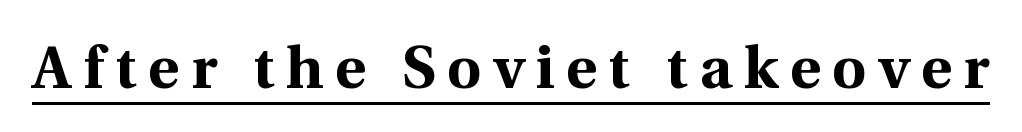
The image shows 59 px bold serif type, upright; set unusually wide letter spacing (+0.2 em), underlined; a medium x-height.
